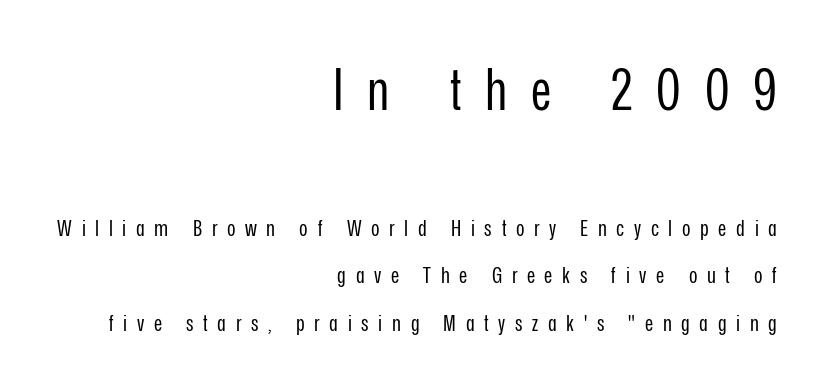
Display-style spreading of the glyphs; the letterfit is very open. In terms of letterform style, serifs are entirely absent. Type size steps down from the first block to the second. Where is the straight margin? On the right.
